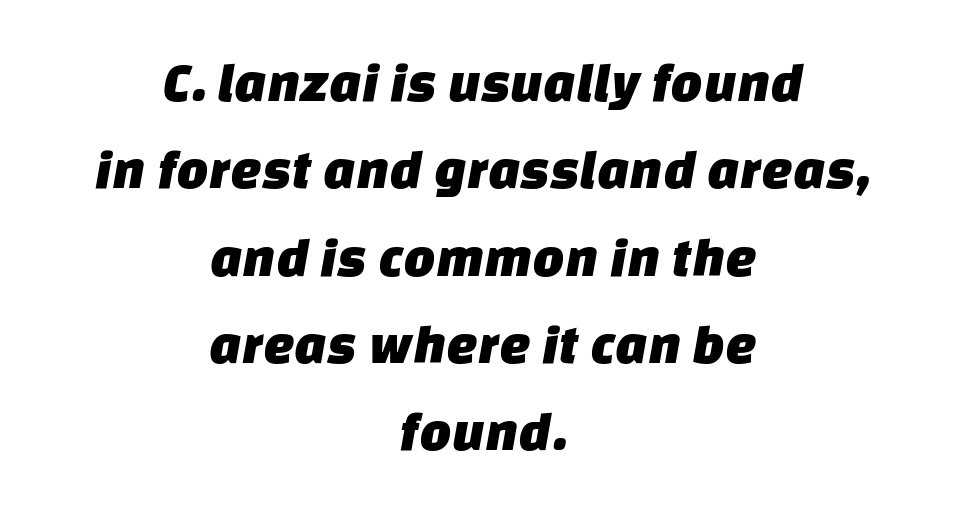
Q: Is the typeface a serif or a sans-serif typeface? A: Sans-serif.
Q: Is the text underlined? A: No.
Q: How is the paragraph aligned? A: Centered.
Q: Is the spacing between letters normal or unusually wide? A: Normal.
Q: Is the spacing between lines tight, normal or loose? A: Normal.
Q: Width (condensed, normal, or wide)? A: Normal.
Q: Stroke contrast? A: Low.
Q: x-height? A: Large.
Q: Monospaced? A: No.
